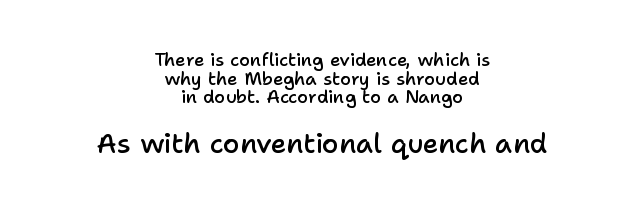
{"italic": "no", "bold": "semi", "underline": "no", "align": "center", "line_spacing": "tight", "line_spacing_ratio": 1.04, "letter_spacing": "normal", "letter_spacing_em": 0.0, "larger_block": "second", "size_ratio": 1.5, "glyph_px": 27}
